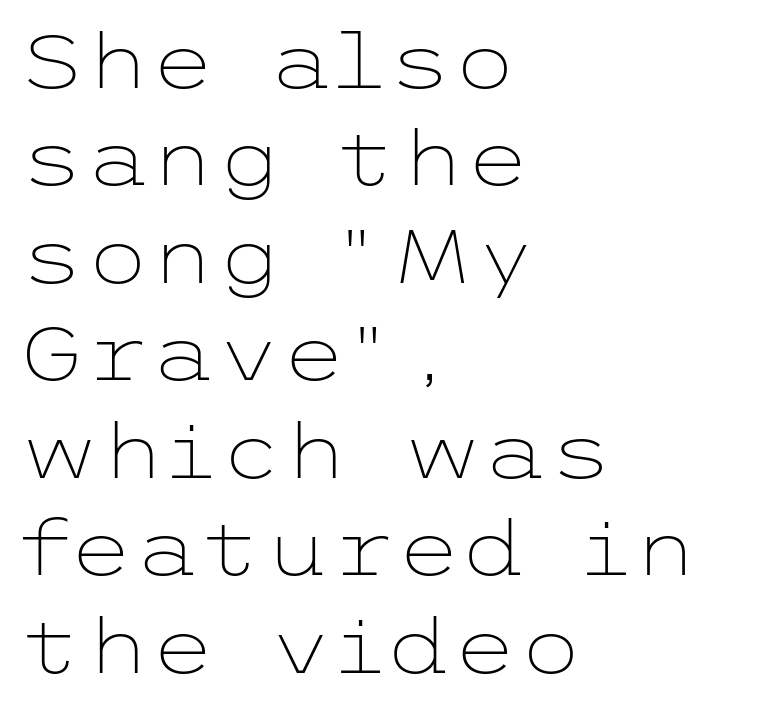
{"serif": "no", "italic": "no", "bold": "no", "weight": "light", "width": "wide", "stroke_contrast": "low", "x_height": "medium", "underline": "no", "align": "left", "line_spacing": "normal", "line_spacing_ratio": 1.3, "letter_spacing": "normal", "letter_spacing_em": 0.0, "glyph_px": 75}
